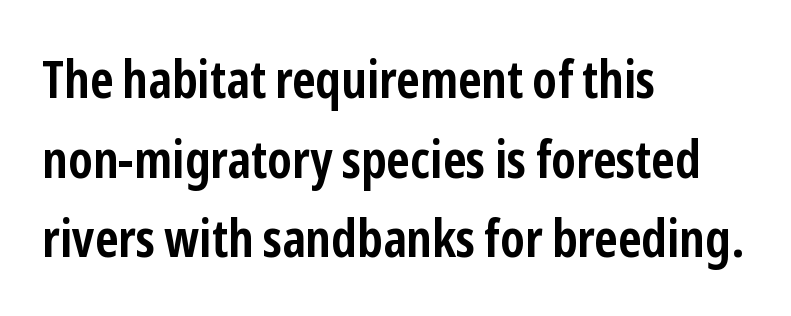
If you drew a line through each stem, it would be perfectly vertical. The words here are not underlined. You could not count columns in this text — the font is proportionally spaced. The type family on display is of the sans-serif kind.
